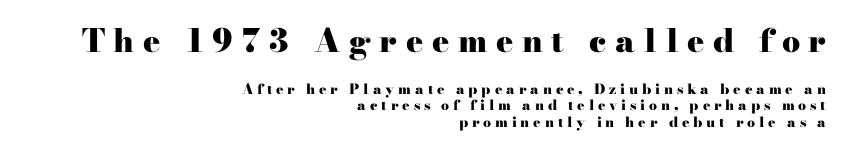
The image shows 32 px heavy, wide serif type, upright; set right-aligned, tight line spacing (1.15x), unusually wide letter spacing (+0.27 em), not underlined; the first (top) block is 2.29x larger; high stroke contrast and a small x-height.
